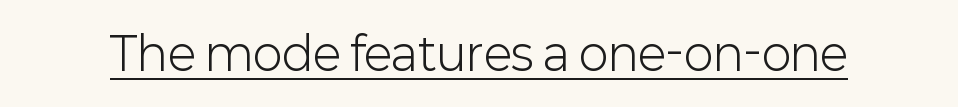
In terms of letterform style, serifs are entirely absent. Here the designer chose a conventional face with non-uniform glyph widths. Compared with a typical body face, this is equally light or lighter still. Students, note that the glyphs here touch the page at normal intervals. Style check: upright.
